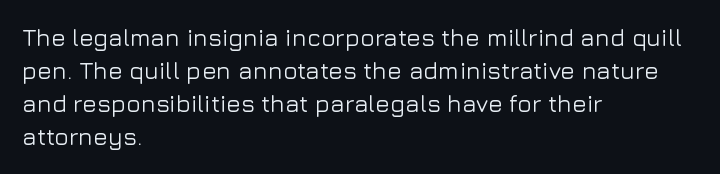
Q: Is the text italic (slanted)? A: No, it is upright.
Q: Is the text underlined? A: No.
Q: How is the paragraph aligned? A: Left-aligned.
Q: Is the spacing between letters normal or unusually wide? A: Normal.
Q: Is the spacing between lines tight, normal or loose? A: Normal.
